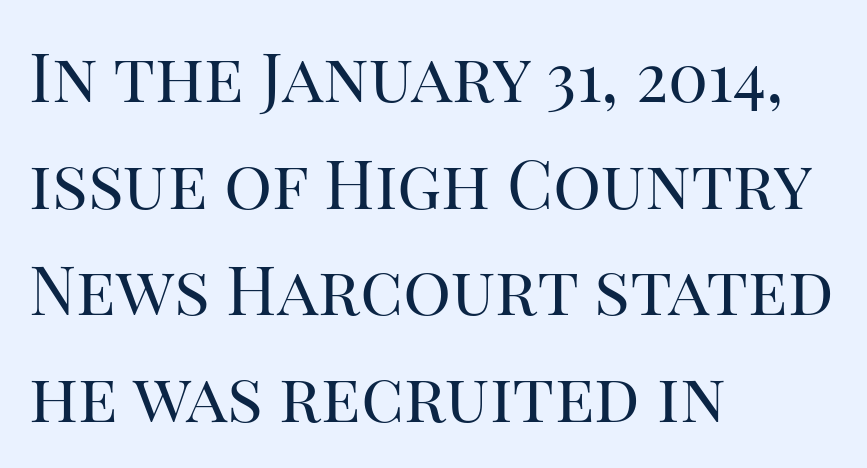
The image shows 67 px regular-weight serif type, upright; set left-aligned, normal line spacing (1.59x), normal letter spacing, not underlined; high stroke contrast and a large x-height.
